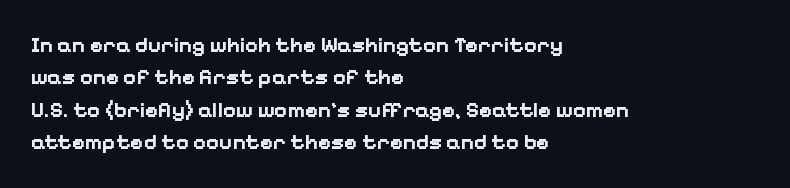
The image shows 22 px bold type, upright; set left-aligned, normal line spacing (1.47x), normal letter spacing, not underlined.
